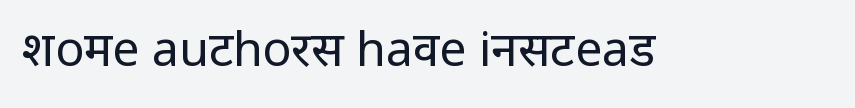
{"serif": "no", "italic": "no", "bold": "no", "weight": "regular", "width": "normal", "stroke_contrast": "low", "x_height": "medium", "monospaced": "no", "underline": "no", "letter_spacing": "normal", "letter_spacing_em": 0.0, "glyph_px": 48}
